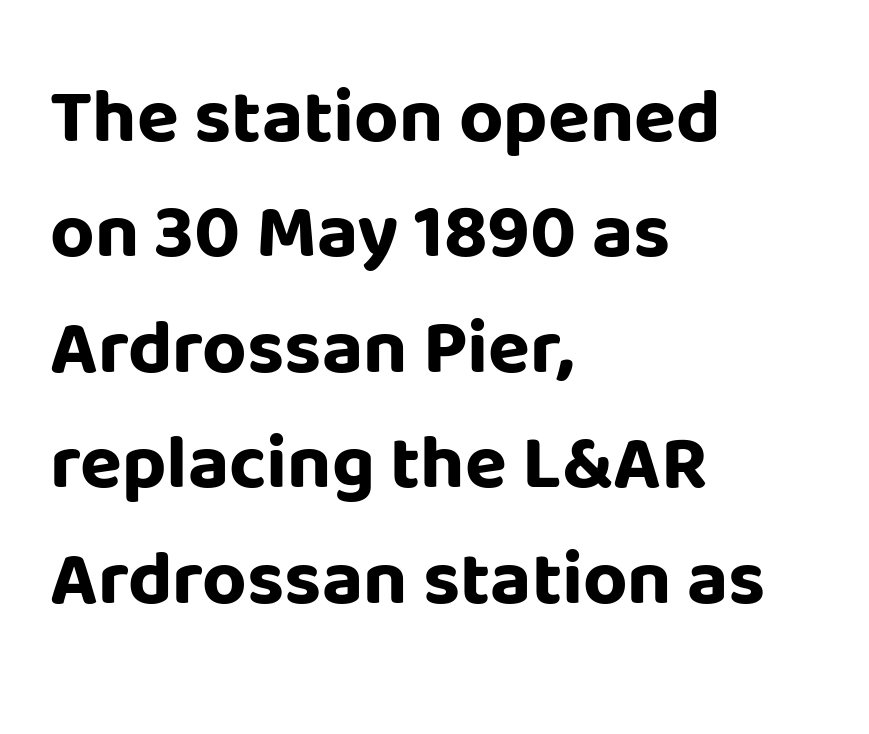
{"serif": "no", "italic": "no", "bold": "yes", "weight": "bold", "width": "normal", "stroke_contrast": "low", "x_height": "large", "monospaced": "no", "underline": "no", "align": "left", "line_spacing": "normal", "line_spacing_ratio": 1.5, "letter_spacing": "normal", "letter_spacing_em": 0.0, "glyph_px": 77}
